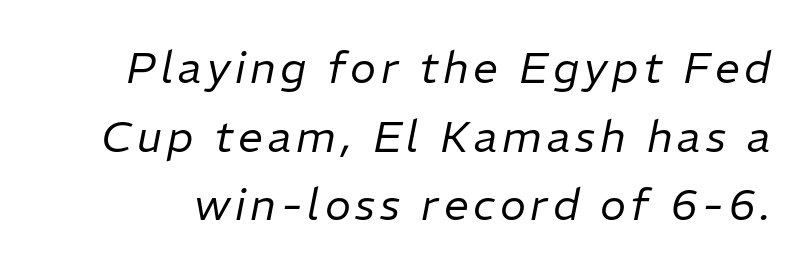
Q: Is the text bold? A: No.
Q: Is the text italic (slanted)? A: Yes, it leans right by about 11 degrees.
Q: Is the text underlined? A: No.
Q: Is the spacing between lines tight, normal or loose? A: Normal.
Q: Width (condensed, normal, or wide)? A: Normal.
Q: Stroke contrast? A: Low.
Q: x-height? A: Medium.
Q: Monospaced? A: No.
